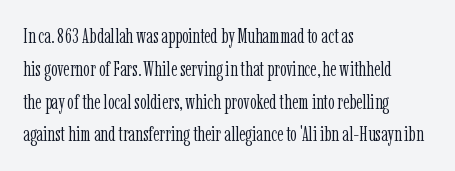
The image shows 21 px text type, upright; set left-aligned, normal line spacing (1.56x), normal letter spacing, not underlined.
